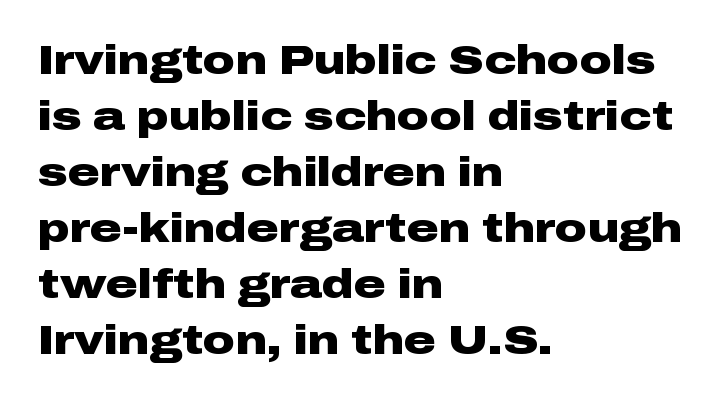
Q: Is the text bold? A: Yes.
Q: Is the text italic (slanted)? A: No, it is upright.
Q: Is the typeface a serif or a sans-serif typeface? A: Sans-serif.
Q: Is the text underlined? A: No.
Q: How is the paragraph aligned? A: Left-aligned.
Q: Is the spacing between letters normal or unusually wide? A: Normal.
Q: Is the spacing between lines tight, normal or loose? A: Normal.
Q: Width (condensed, normal, or wide)? A: Wide.
Q: Stroke contrast? A: Low.
Q: x-height? A: Medium.
Q: Monospaced? A: No.
